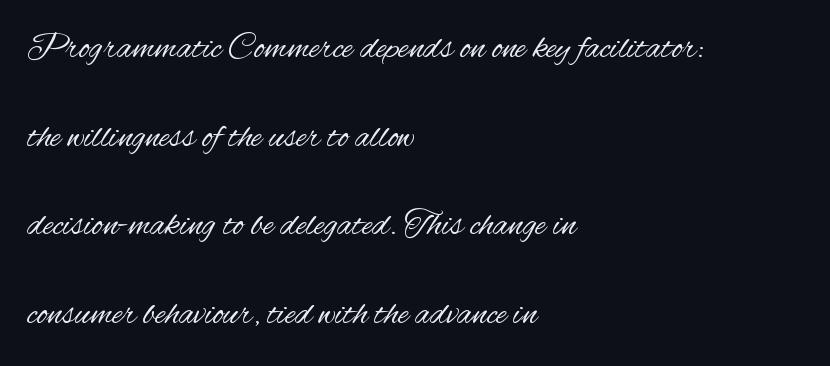
Summary of vertical rhythm: relaxed, with wide interline spacing. The strokes carry an ordinary text weight at most. These lines are composed in type without serifs. The face used here is proportionally spaced, like ordinary book or web type. The glyphs are unaccompanied by any horizontal stroke below them.
